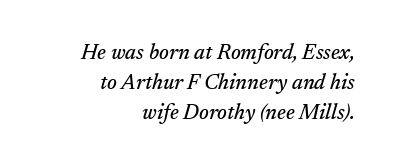
The image shows 21 px text type, italic (leaning right); set right-aligned, normal line spacing (1.42x), normal letter spacing, not underlined.
